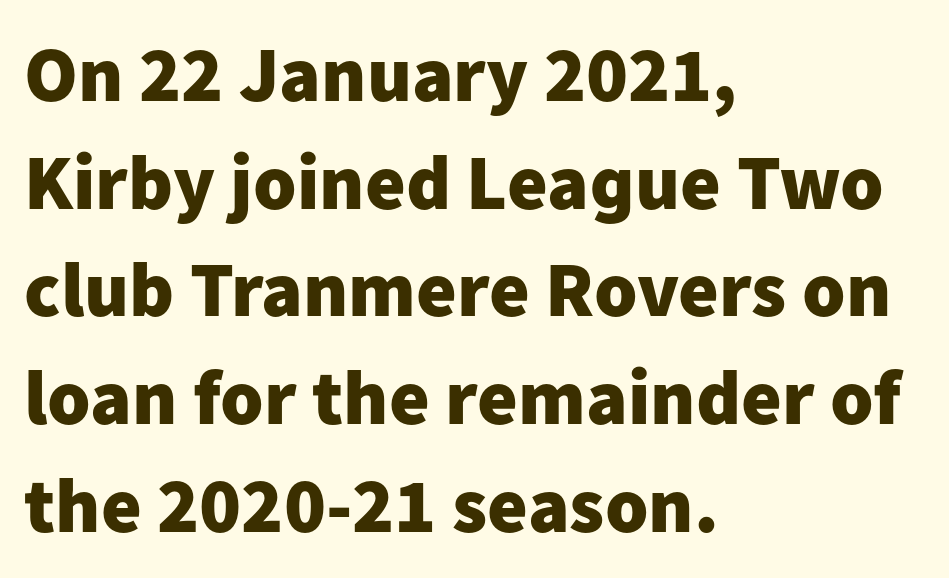
The image shows 78 px heavy sans-serif type, upright; set left-aligned, normal line spacing (1.38x), normal letter spacing, not underlined; low stroke contrast and a medium x-height.
